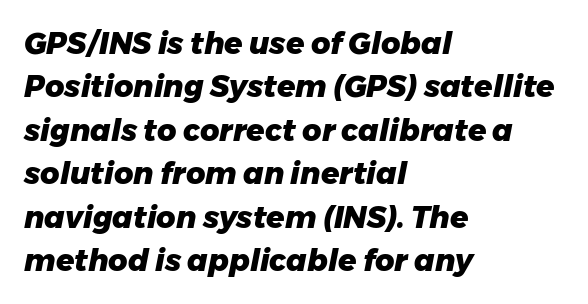
The image shows 30 px heavy type, italic (leaning right); set left-aligned, normal line spacing (1.45x), normal letter spacing, not underlined; low stroke contrast and a medium x-height.
